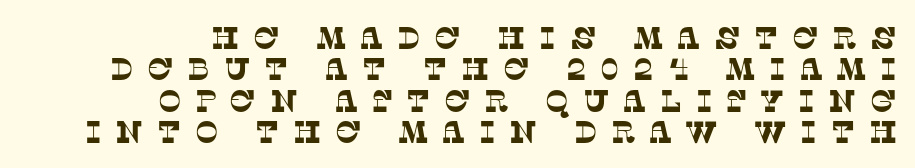
The image shows 31 px serif type; set right-aligned, tight line spacing (1.01x), unusually wide letter spacing (+0.44 em), not underlined; low stroke contrast and a large x-height.
